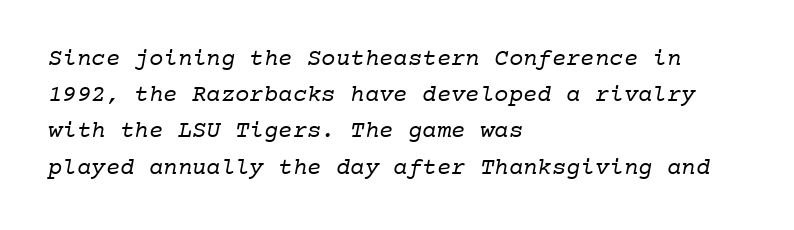
{"bold": "no", "underline": "no", "align": "left", "line_spacing": "normal", "line_spacing_ratio": 1.51, "letter_spacing": "normal", "letter_spacing_em": 0.0, "glyph_px": 24}
